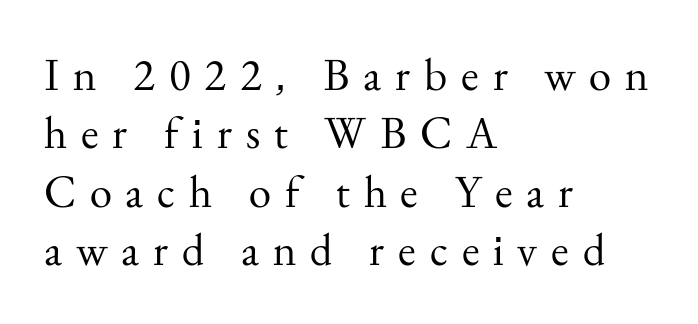
The image shows 45 px regular-weight serif type, upright; set left-aligned, normal line spacing (1.3x), unusually wide letter spacing (+0.31 em), not underlined; medium stroke contrast and a small x-height.
